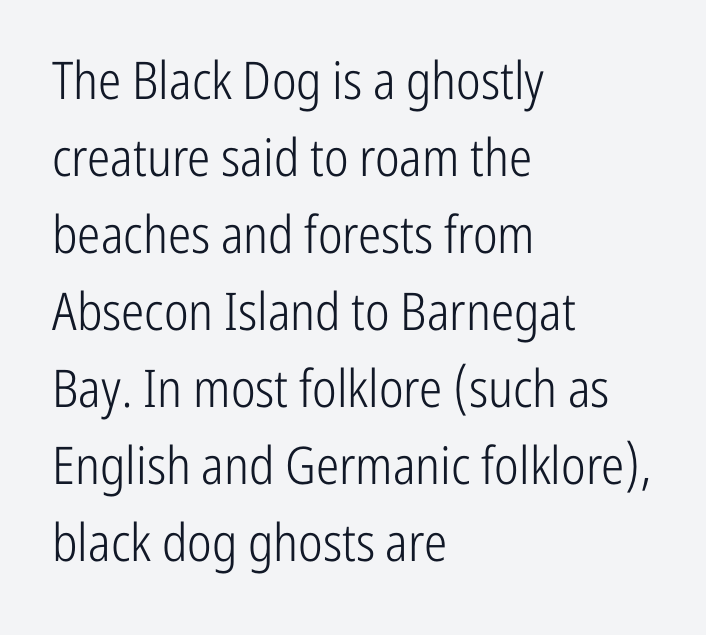
This is roman type, the default non-slanted kind. Bold? No — there's no thickening of the strokes. Line spacing here is normal. In terms of letterform style, serifs are entirely absent. The area under the type is left untouched. A typesetter would call this proportional, since set widths differ per character.
